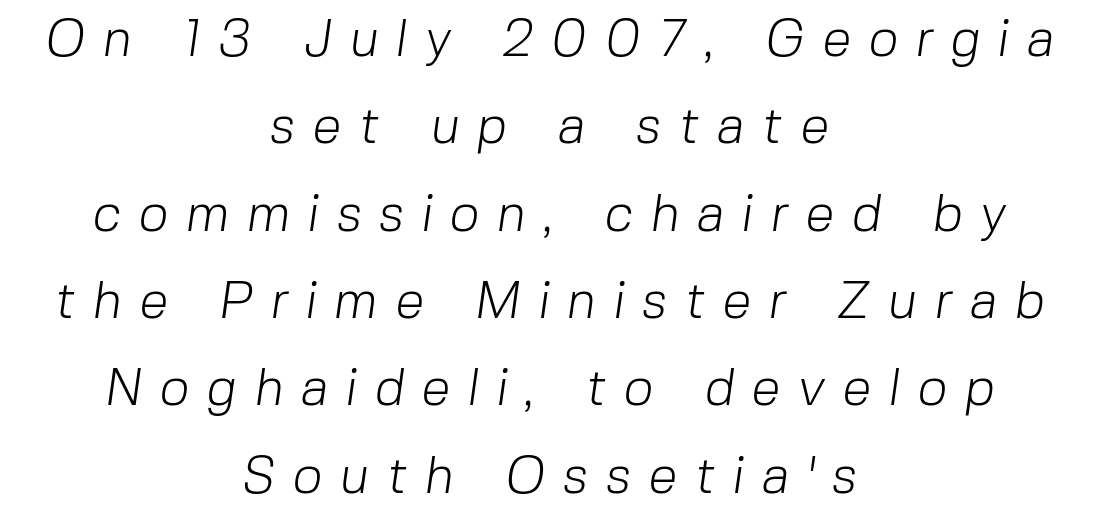
{"serif": "no", "bold": "no", "weight": "light", "width": "normal", "stroke_contrast": "low", "x_height": "medium", "monospaced": "no", "underline": "no", "align": "center", "line_spacing": "normal", "line_spacing_ratio": 1.68, "letter_spacing": "wide", "letter_spacing_em": 0.34, "glyph_px": 52}
